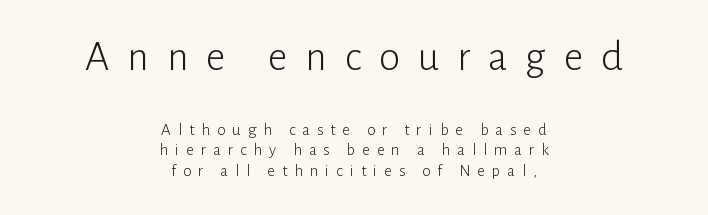
Q: Is the text bold? A: No.
Q: Is the text italic (slanted)? A: No, it is upright.
Q: Is the typeface a serif or a sans-serif typeface? A: Sans-serif.
Q: Is the text underlined? A: No.
Q: How is the paragraph aligned? A: Centered.
Q: Is the spacing between letters normal or unusually wide? A: Unusually wide.
Q: Which block of text is set in a larger size, the first (top) or the second (bottom)? A: The first (top) one.
Q: Width (condensed, normal, or wide)? A: Normal.
Q: Stroke contrast? A: Low.
Q: x-height? A: Medium.
Q: Monospaced? A: No.
